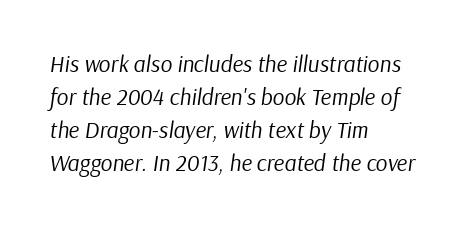
Q: Is the text bold? A: No.
Q: Is the text italic (slanted)? A: Yes, it leans right by about 9 degrees.
Q: Is the text underlined? A: No.
Q: How is the paragraph aligned? A: Left-aligned.
Q: Is the spacing between letters normal or unusually wide? A: Normal.
Q: Is the spacing between lines tight, normal or loose? A: Normal.
